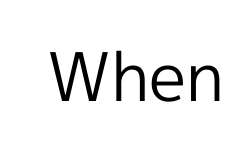
Observe the ordinary spacing: letters are neighbours, not strangers. To sum up the face: it is a sans, with no serifs. Is this a fixed-width face? No — the glyphs have proportional, varying widths. This rendering features lettering with no underline. Stem width sits at or under what a default text font uses.
